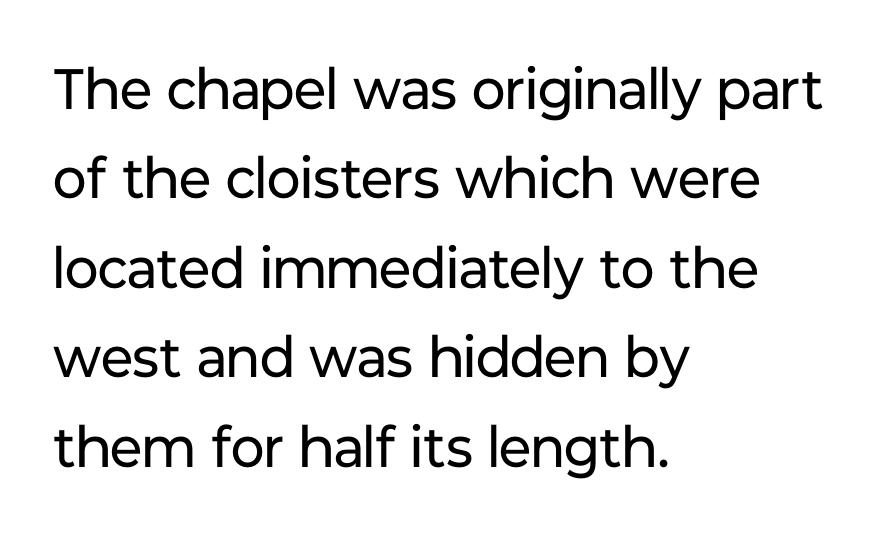
The image shows 57 px regular-weight sans-serif type, upright; set left-aligned, normal line spacing (1.57x), normal letter spacing, not underlined; low stroke contrast and a medium x-height.
